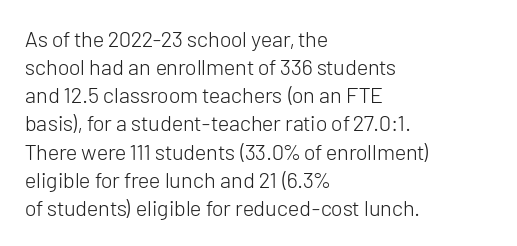
Q: Is the text bold? A: No.
Q: Is the text italic (slanted)? A: No, it is upright.
Q: Is the text underlined? A: No.
Q: How is the paragraph aligned? A: Left-aligned.
Q: Is the spacing between letters normal or unusually wide? A: Normal.
Q: Is the spacing between lines tight, normal or loose? A: Normal.
